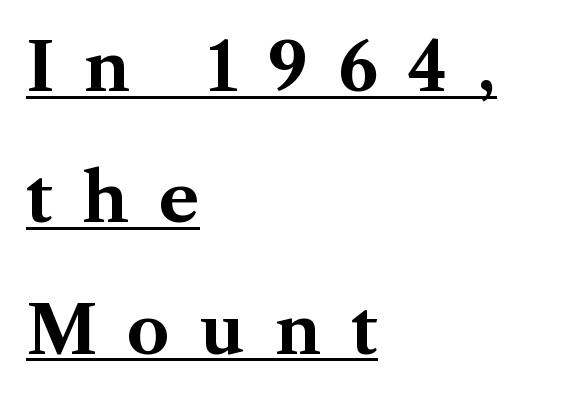
What kind of face is this? One with serifs. Typeset ragged right — the left edge is the straight one. A typesetter would call this proportional, since set widths differ per character. The passage shown stacks its lines with a broad gap. The rendering uses a bold face; every stroke is thick and dark.
